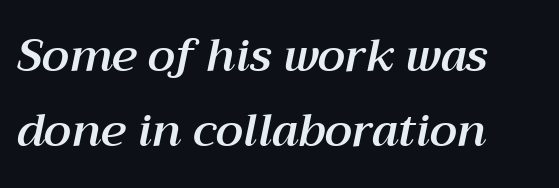
The image shows 45 px text type, italic (leaning right); set left-aligned, normal line spacing (1.66x), normal letter spacing, not underlined; medium stroke contrast and a medium x-height.
